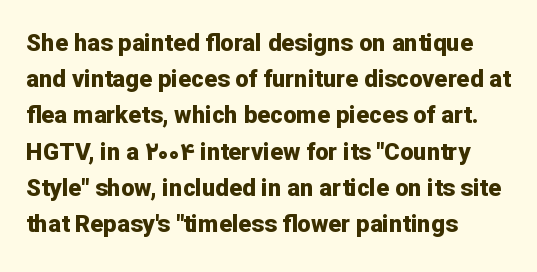
The vertical gap from one line to the next is medium. In terms of posture, this sample is upright. Look at the stroke-to-counter ratio: heavy, a bold. Clear beneath every line of the passage. Casual observation: everything's shoved over to the left. You could call the tracking neutral — neither tight nor loose.
